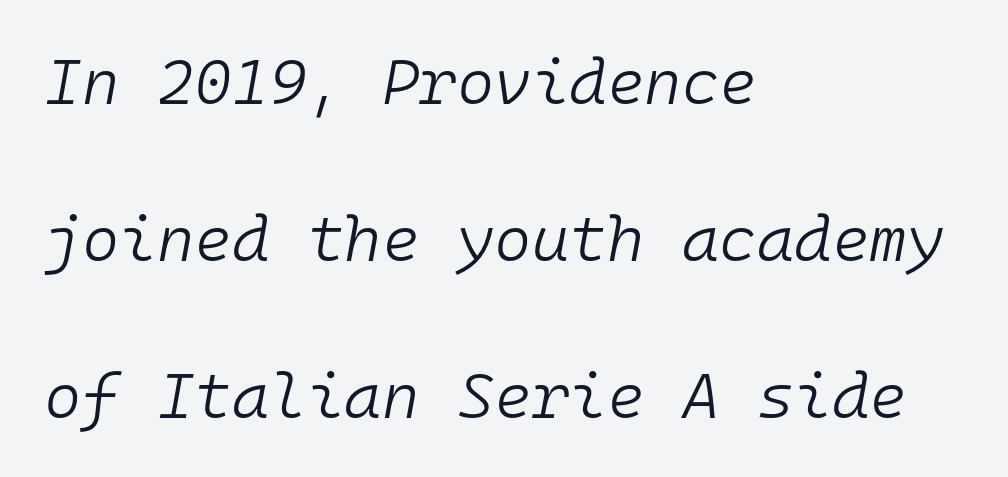
{"italic": "yes", "lean": "right", "slant_degrees": 10, "bold": "no", "weight": "light", "width": "normal", "stroke_contrast": "low", "x_height": "medium", "monospaced": "yes", "underline": "no", "align": "left", "line_spacing": "loose", "line_spacing_ratio": 2.45, "letter_spacing": "normal", "letter_spacing_em": 0.0, "glyph_px": 64}
